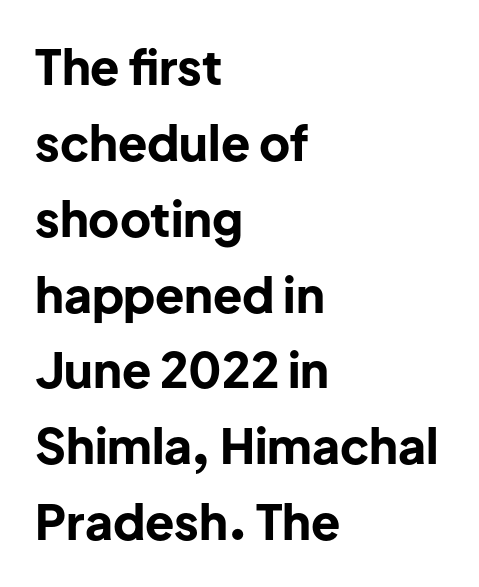
The typeface chosen for these lines omits serifs. The lines sit at an ordinary, default distance from one another. Is the type bold? Yes — the strokes are clearly thick and heavy. The lettering stays uniformly vertical, giving the passage a roman look. The letters sit at their default tracking, neither squeezed nor spread.
